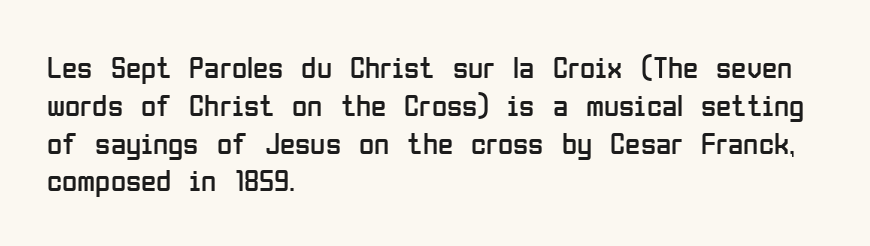
Weight: in the light-to-regular range. Left-aligned paragraph, ragged on the right. It's the straight-up-and-down kind of type. This sample has the flowing, uneven cadence of proportional lettering. Decoration check: the copy has no underline.
